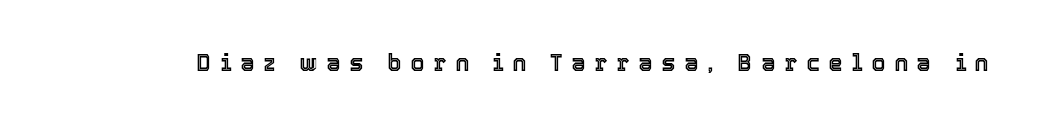
The image shows 23 px text type, upright; set unusually wide letter spacing (+0.38 em), not underlined.
